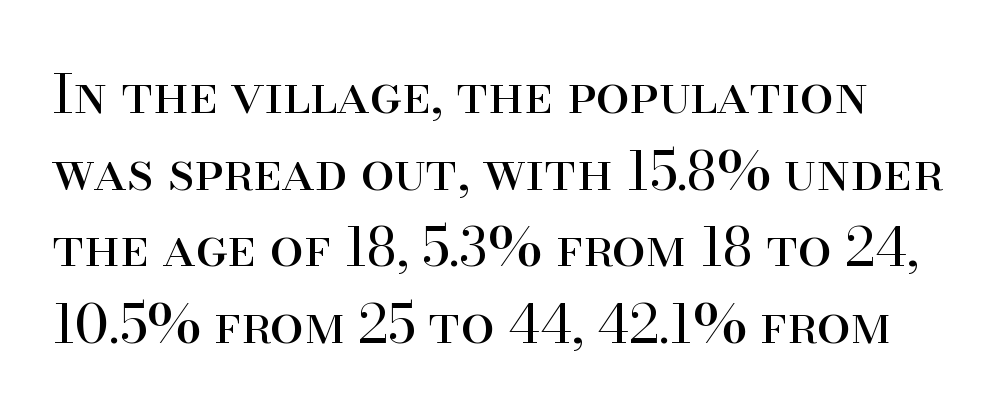
Notice how the stems are strictly vertical — no italics here. Students, observe: this is what conventionally led text looks like. Spacing verdict: proportional, widths tailored to each character. Look at the tracking — it's just the regular setting, nothing added. Weight: not bold — regular or lighter. Beneath every word, the page is bare.
